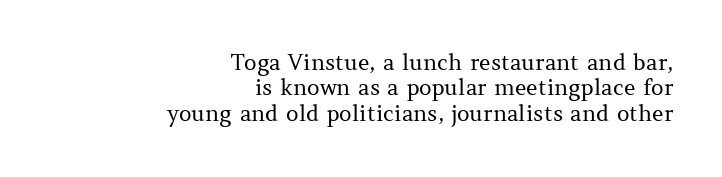
Q: Is the text bold? A: No.
Q: Is the text italic (slanted)? A: No, it is upright.
Q: Is the text underlined? A: No.
Q: How is the paragraph aligned? A: Right-aligned.
Q: Is the spacing between letters normal or unusually wide? A: Normal.
Q: Is the spacing between lines tight, normal or loose? A: Tight.
